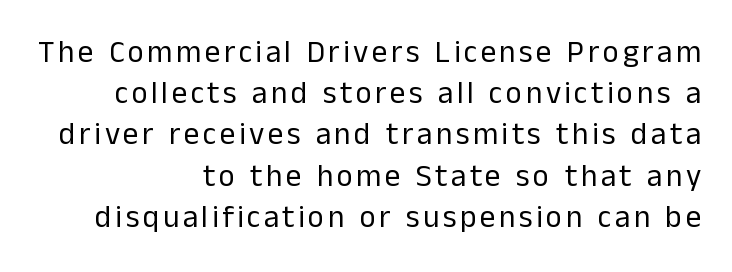
Q: Is the text bold? A: No.
Q: Is the text italic (slanted)? A: No, it is upright.
Q: Is the typeface a serif or a sans-serif typeface? A: Sans-serif.
Q: Is the text underlined? A: No.
Q: How is the paragraph aligned? A: Right-aligned.
Q: Is the spacing between lines tight, normal or loose? A: Normal.
Q: Width (condensed, normal, or wide)? A: Normal.
Q: Stroke contrast? A: Low.
Q: x-height? A: Medium.
Q: Monospaced? A: No.
